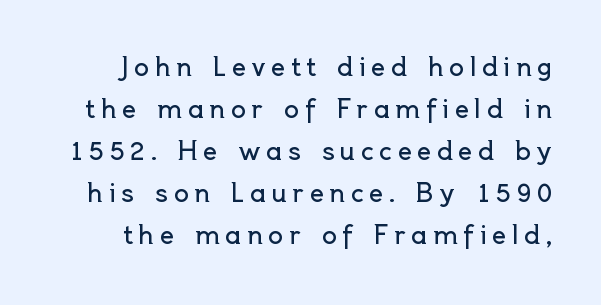
Q: Is the text bold? A: No.
Q: Is the text italic (slanted)? A: No, it is upright.
Q: Is the text underlined? A: No.
Q: Is the spacing between letters normal or unusually wide? A: Unusually wide.
Q: Is the spacing between lines tight, normal or loose? A: Normal.
